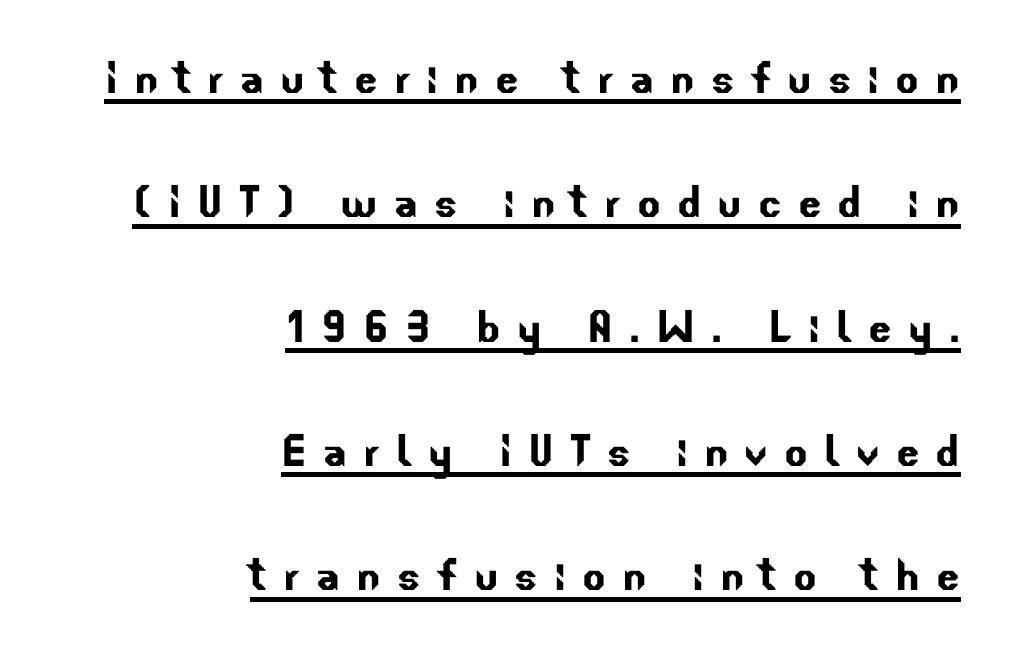
Note: no serifs on the glyphs. The vertical gap from one line to the next is large. The passage shown is typed in a proportional face where columns would drift. Is the block centered? No — it sits flush against the right margin.
